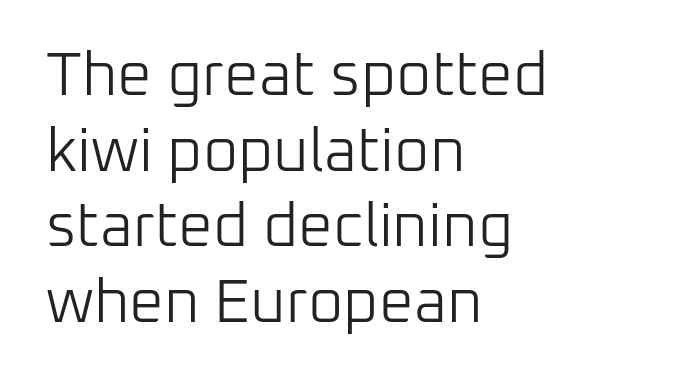
The image shows 61 px light sans-serif type, upright; set left-aligned, line spacing 1.24x, normal letter spacing, not underlined; low stroke contrast and a medium x-height.
